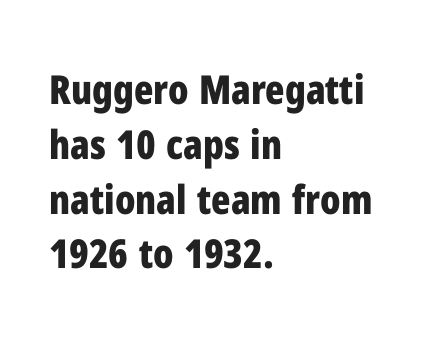
The image shows 40 px bold, condensed sans-serif type, upright; set left-aligned, normal line spacing (1.37x), normal letter spacing, not underlined; low stroke contrast and a medium x-height.
